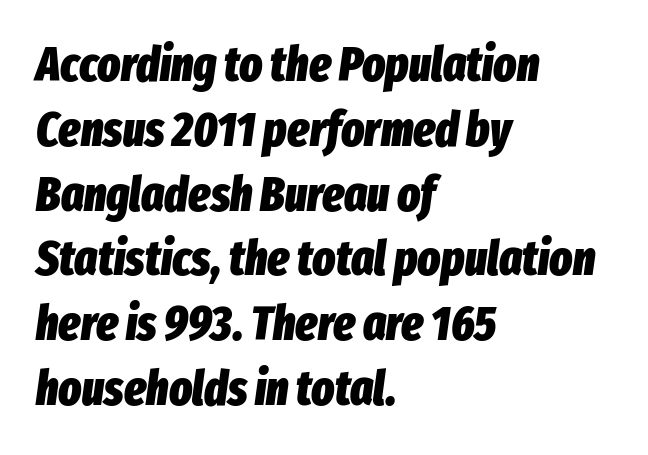
{"italic": "yes", "lean": "right", "slant_degrees": 8, "bold": "yes", "weight": "heavy", "width": "condensed", "stroke_contrast": "low", "x_height": "medium", "monospaced": "no", "underline": "no", "align": "left", "line_spacing": "normal", "line_spacing_ratio": 1.35, "letter_spacing": "normal", "letter_spacing_em": 0.0, "glyph_px": 48}
